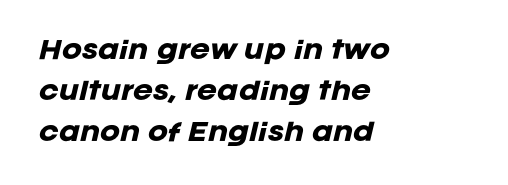
Q: Is the text bold? A: Yes.
Q: Is the text italic (slanted)? A: Yes, it leans right by about 12 degrees.
Q: Is the text underlined? A: No.
Q: How is the paragraph aligned? A: Left-aligned.
Q: Is the spacing between letters normal or unusually wide? A: Normal.
Q: Is the spacing between lines tight, normal or loose? A: Normal.
